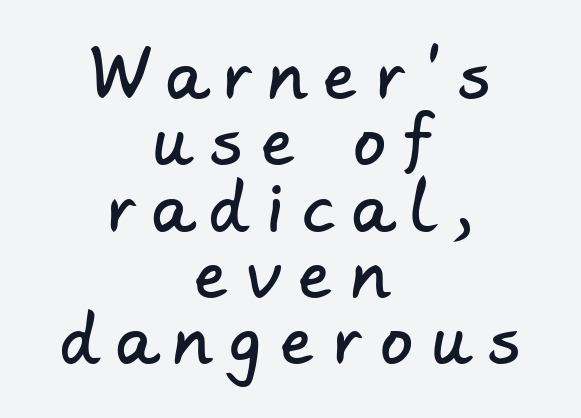
The space beneath each line is pristine and unruled. The compositor balanced each line on the midline. What's the leading like? Squeezed, with rows nearly overlapping. Look at the bottom of the vertical strokes: they stop flat, with no serifs. Do the characters align in a grid? No, the font is proportional.
